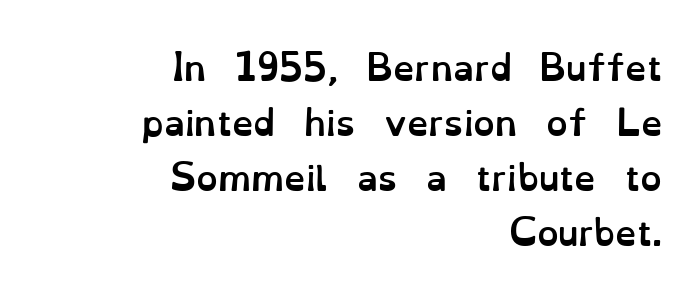
Descenders hang freely into open space. The face used here has the dense, thick strokes of a bold. Here the glyphs are tracked normally, forming tight word shapes. The lettering stays uniformly vertical, giving the passage a roman look. Note the varied advance widths — an 'i' is clearly narrower than an 'm'. Baseline-to-baseline distance is the conventional proportion of letter height.
